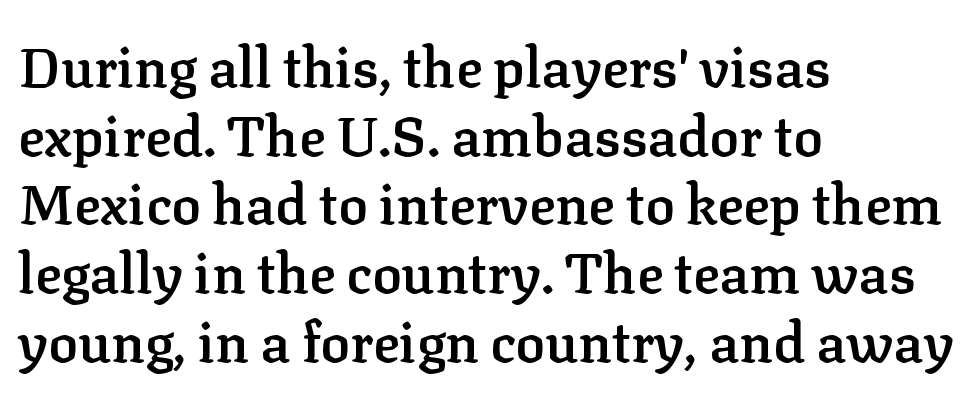
The image shows 55 px semibold serif type, upright; set left-aligned, normal line spacing (1.25x), normal letter spacing, not underlined; low stroke contrast and a medium x-height.
